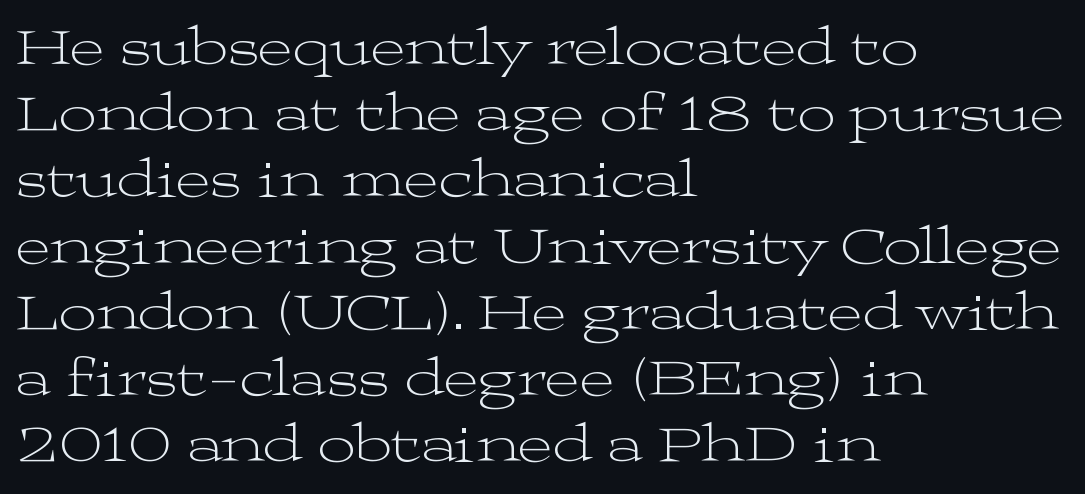
Q: Is the text bold? A: No.
Q: Is the text italic (slanted)? A: No, it is upright.
Q: Is the typeface a serif or a sans-serif typeface? A: Serif.
Q: Is the text underlined? A: No.
Q: How is the paragraph aligned? A: Left-aligned.
Q: Is the spacing between letters normal or unusually wide? A: Normal.
Q: Is the spacing between lines tight, normal or loose? A: Normal.
Q: Width (condensed, normal, or wide)? A: Wide.
Q: Stroke contrast? A: Medium.
Q: x-height? A: Medium.
Q: Monospaced? A: No.
